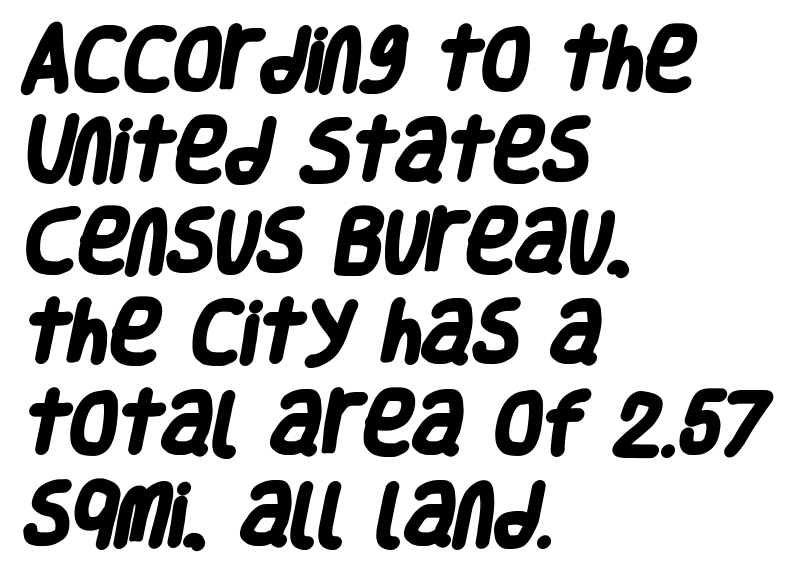
Q: Is the text bold? A: Yes.
Q: Is the typeface a serif or a sans-serif typeface? A: Sans-serif.
Q: Is the text underlined? A: No.
Q: How is the paragraph aligned? A: Left-aligned.
Q: Is the spacing between letters normal or unusually wide? A: Normal.
Q: Is the spacing between lines tight, normal or loose? A: Normal.
Q: Width (condensed, normal, or wide)? A: Condensed.
Q: Stroke contrast? A: Low.
Q: x-height? A: Large.
Q: Monospaced? A: No.
